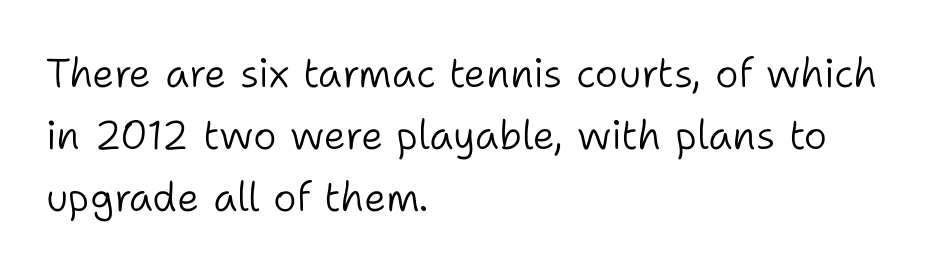
{"serif": "no", "italic": "no", "bold": "no", "weight": "light", "width": "normal", "stroke_contrast": "low", "x_height": "medium", "monospaced": "no", "underline": "no", "align": "left", "line_spacing": "normal", "line_spacing_ratio": 1.55, "letter_spacing": "normal", "letter_spacing_em": 0.0, "glyph_px": 40}
